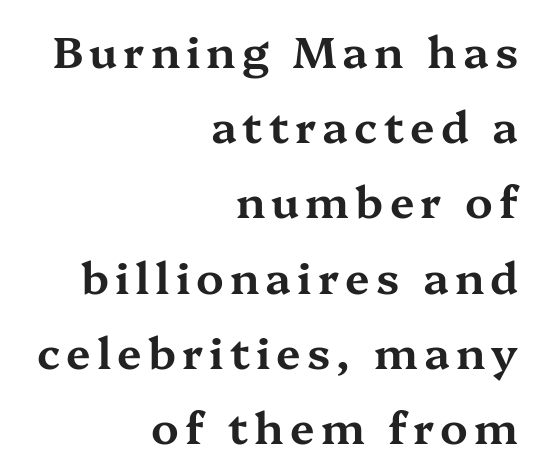
Q: Is the text italic (slanted)? A: No, it is upright.
Q: Is the typeface a serif or a sans-serif typeface? A: Serif.
Q: Is the text underlined? A: No.
Q: How is the paragraph aligned? A: Right-aligned.
Q: Width (condensed, normal, or wide)? A: Wide.
Q: Stroke contrast? A: Medium.
Q: x-height? A: Medium.
Q: Monospaced? A: No.
